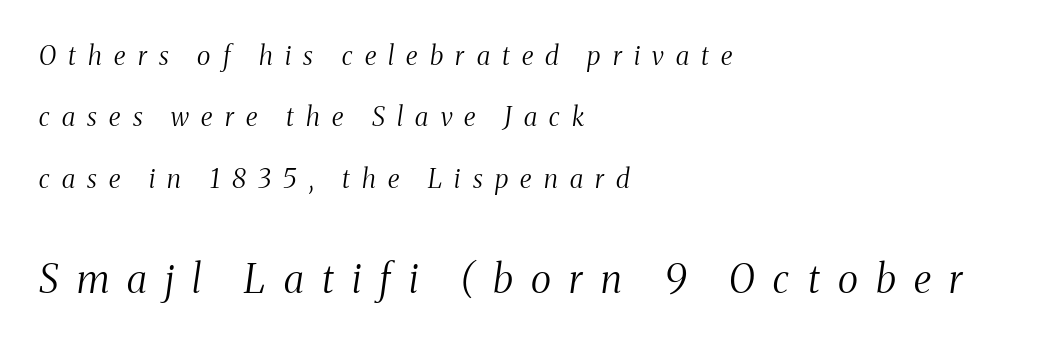
The rendering applies a slant to the glyphs. A student would call this left alignment; a typographer would say flush left, rag right. Bare-footed words on every line. Whoever set this made the second block the dominant, larger element. The strokes carry an ordinary text weight at most.
